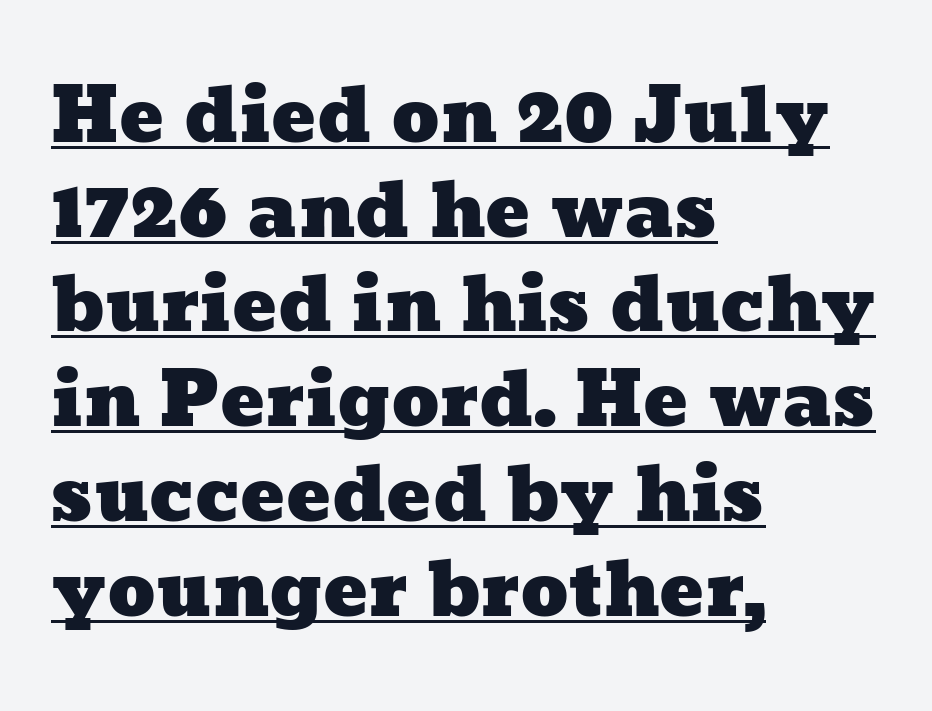
Q: Is the text underlined? A: Yes.
Q: How is the paragraph aligned? A: Left-aligned.
Q: Is the spacing between letters normal or unusually wide? A: Normal.
Q: Is the spacing between lines tight, normal or loose? A: Normal.
Q: Width (condensed, normal, or wide)? A: Wide.
Q: Stroke contrast? A: Low.
Q: x-height? A: Medium.
Q: Monospaced? A: No.
